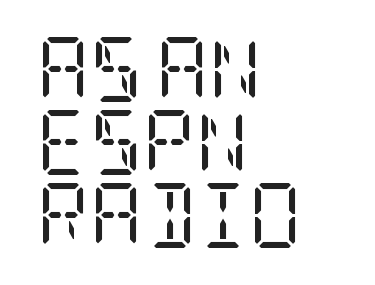
The image shows 65 px regular-weight, condensed serif type, upright; set left-aligned, tight line spacing (1.12x), normal letter spacing, not underlined; low stroke contrast and a large x-height.
